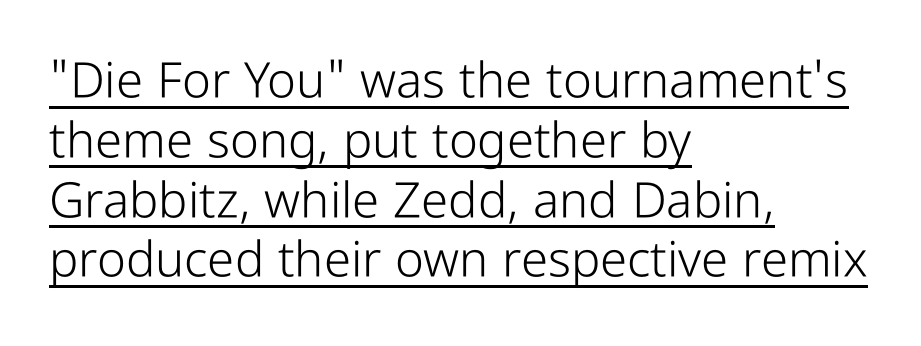
The image shows 49 px light, condensed sans-serif type, upright; set left-aligned, line spacing 1.22x, normal letter spacing, underlined; low stroke contrast and a medium x-height.
